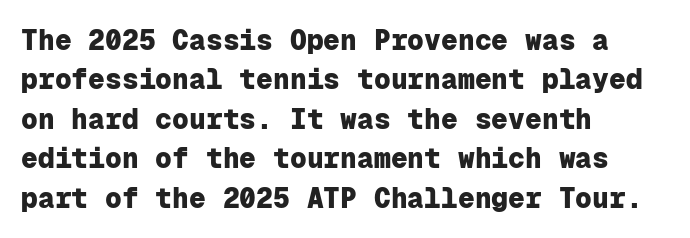
This sample has the even, mechanical cadence of fixed-width lettering. The glyphs are unaccompanied by any horizontal stroke below them. There is no visible air inserted between adjacent glyphs. A sans-serif font was chosen for this passage. Each glyph is drawn with heavy, bold strokes. The vertical gap from one line to the next is medium.
